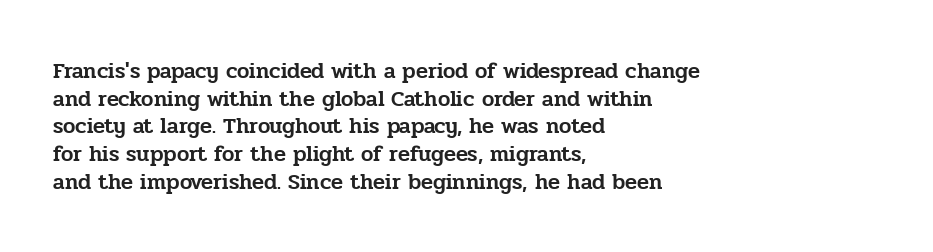
Q: Is the text italic (slanted)? A: No, it is upright.
Q: Is the text underlined? A: No.
Q: How is the paragraph aligned? A: Left-aligned.
Q: Is the spacing between letters normal or unusually wide? A: Normal.
Q: Is the spacing between lines tight, normal or loose? A: Normal.
